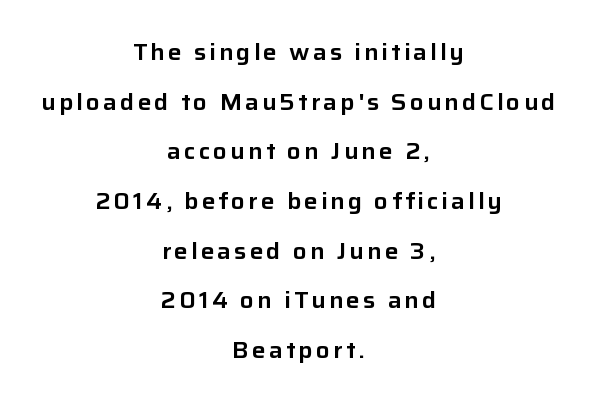
{"italic": "no", "underline": "no", "align": "center", "line_spacing": "loose", "line_spacing_ratio": 2.16, "glyph_px": 23}
